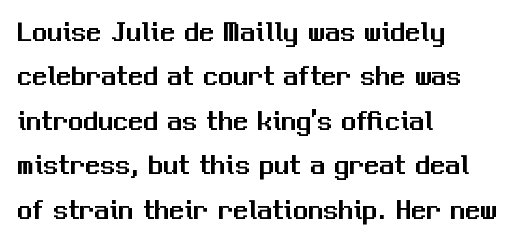
Q: Is the text italic (slanted)? A: No, it is upright.
Q: Is the typeface a serif or a sans-serif typeface? A: Sans-serif.
Q: Is the text underlined? A: No.
Q: How is the paragraph aligned? A: Left-aligned.
Q: Is the spacing between letters normal or unusually wide? A: Normal.
Q: Is the spacing between lines tight, normal or loose? A: Normal.
Q: Width (condensed, normal, or wide)? A: Normal.
Q: Stroke contrast? A: Medium.
Q: x-height? A: Medium.
Q: Monospaced? A: No.
